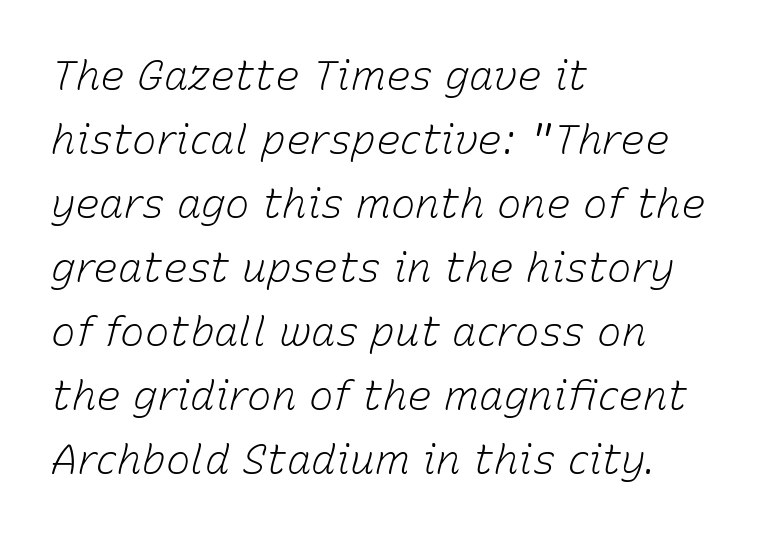
{"italic": "yes", "lean": "right", "slant_degrees": 15, "bold": "no", "weight": "light", "width": "normal", "stroke_contrast": "low", "x_height": "medium", "monospaced": "no", "underline": "no", "align": "left", "line_spacing": "normal", "line_spacing_ratio": 1.56, "letter_spacing": "normal", "letter_spacing_em": 0.0, "glyph_px": 41}
